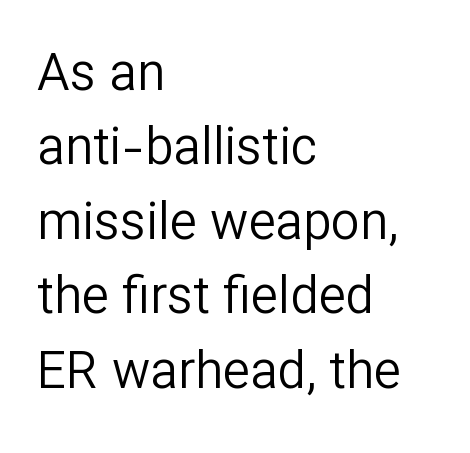
Q: Is the text bold? A: No.
Q: Is the text italic (slanted)? A: No, it is upright.
Q: Is the typeface a serif or a sans-serif typeface? A: Sans-serif.
Q: Is the text underlined? A: No.
Q: How is the paragraph aligned? A: Left-aligned.
Q: Is the spacing between letters normal or unusually wide? A: Normal.
Q: Is the spacing between lines tight, normal or loose? A: Normal.
Q: Width (condensed, normal, or wide)? A: Normal.
Q: Stroke contrast? A: Low.
Q: x-height? A: Medium.
Q: Monospaced? A: No.
